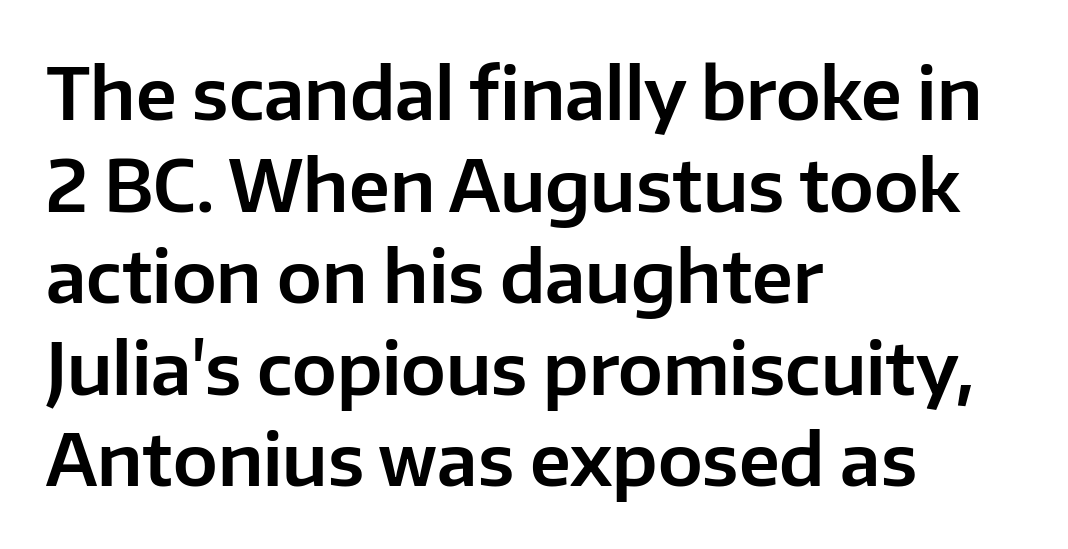
Italic: no, the glyphs are upright roman. Spacing between characters is what you'd get straight out of the box. Each letter's strokes conclude bluntly, with no projecting serifs. How would I describe the line gaps? Plain and ordinary.
